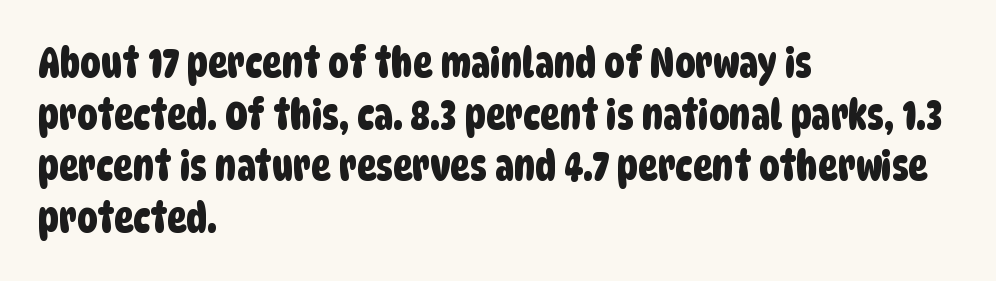
Q: Is the typeface a serif or a sans-serif typeface? A: Sans-serif.
Q: Is the text underlined? A: No.
Q: How is the paragraph aligned? A: Left-aligned.
Q: Is the spacing between letters normal or unusually wide? A: Normal.
Q: Is the spacing between lines tight, normal or loose? A: Normal.
Q: Width (condensed, normal, or wide)? A: Condensed.
Q: Stroke contrast? A: Low.
Q: x-height? A: Large.
Q: Monospaced? A: No.
